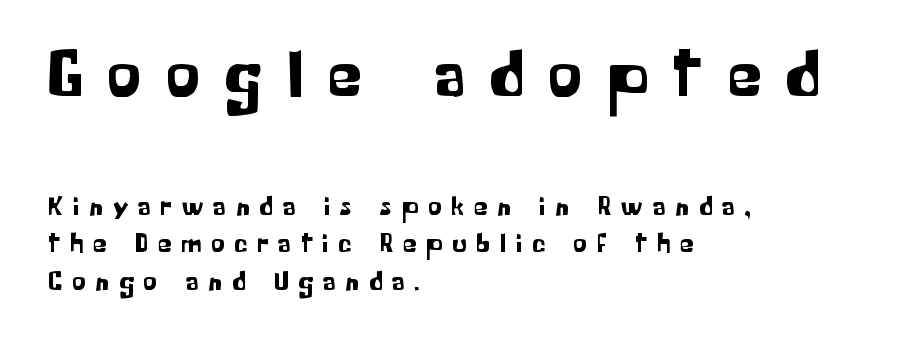
The image shows 68 px sans-serif type, upright; set left-aligned, normal line spacing (1.38x), unusually wide letter spacing (+0.37 em), not underlined; the first (top) block is 2.52x larger; low stroke contrast and a medium x-height.
